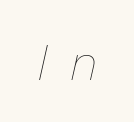
{"italic": "yes", "lean": "right", "slant_degrees": 13, "bold": "no", "weight": "thin", "width": "normal", "stroke_contrast": "low", "x_height": "medium", "monospaced": "no", "underline": "no", "letter_spacing": "wide", "letter_spacing_em": 0.5, "glyph_px": 48}
